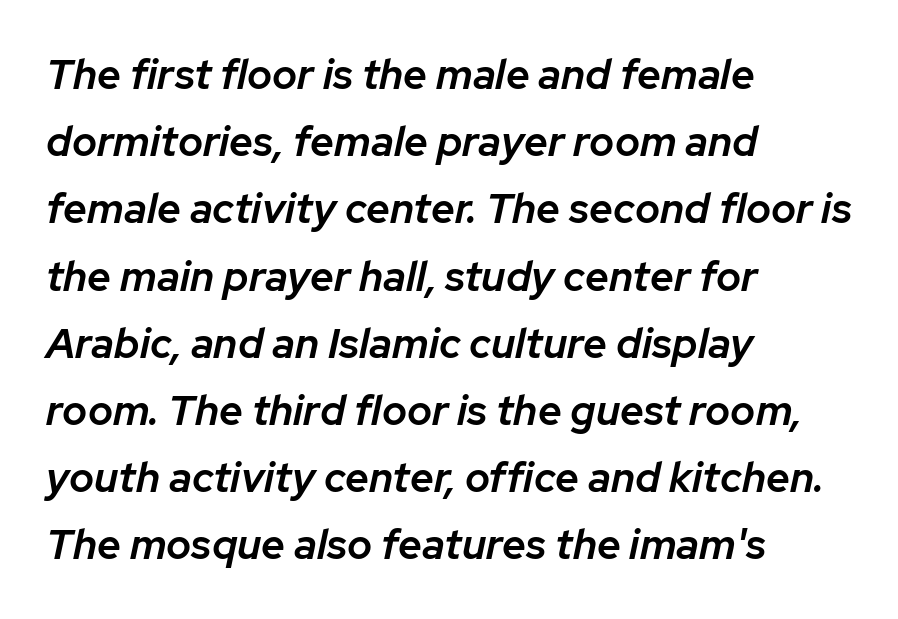
Q: Is the text bold? A: Semi-bold.
Q: Is the text italic (slanted)? A: Yes, it leans right by about 12 degrees.
Q: Is the text underlined? A: No.
Q: How is the paragraph aligned? A: Left-aligned.
Q: Is the spacing between letters normal or unusually wide? A: Normal.
Q: Is the spacing between lines tight, normal or loose? A: Normal.
Q: Width (condensed, normal, or wide)? A: Normal.
Q: Stroke contrast? A: Low.
Q: x-height? A: Medium.
Q: Monospaced? A: No.
